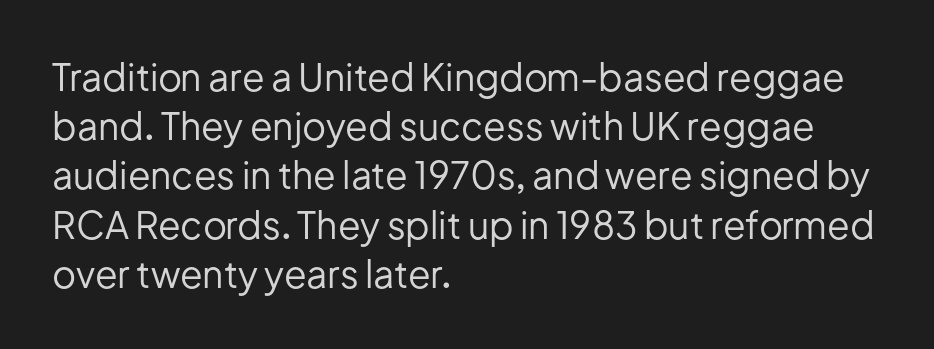
Designer's note — italics off, roman on. Is the type heavy? It reads as light-to-regular instead. Here the designer chose a conventional face with non-uniform glyph widths. Beneath every word, the page is bare.
